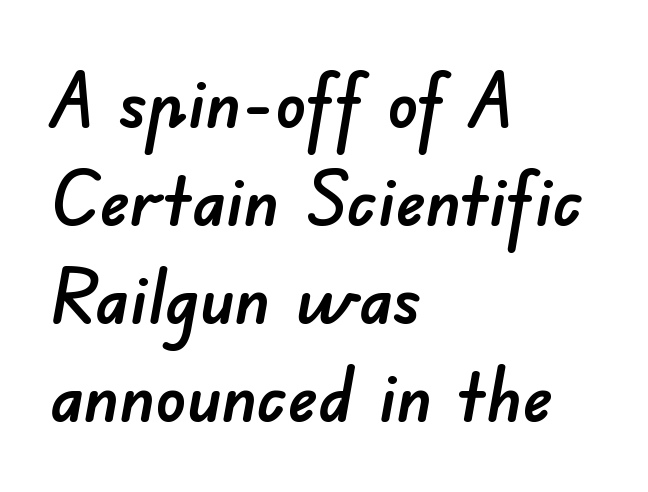
{"serif": "no", "width": "normal", "stroke_contrast": "low", "x_height": "small", "monospaced": "no", "underline": "no", "align": "left", "line_spacing": "normal", "line_spacing_ratio": 1.29, "letter_spacing": "normal", "letter_spacing_em": 0.0, "glyph_px": 76}
